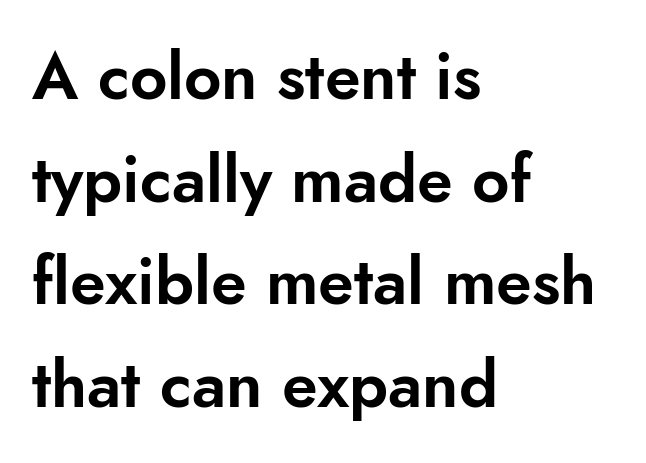
Q: Is the text italic (slanted)? A: No, it is upright.
Q: Is the typeface a serif or a sans-serif typeface? A: Sans-serif.
Q: Is the text underlined? A: No.
Q: How is the paragraph aligned? A: Left-aligned.
Q: Is the spacing between letters normal or unusually wide? A: Normal.
Q: Is the spacing between lines tight, normal or loose? A: Normal.
Q: Width (condensed, normal, or wide)? A: Normal.
Q: Stroke contrast? A: Low.
Q: x-height? A: Small.
Q: Monospaced? A: No.
